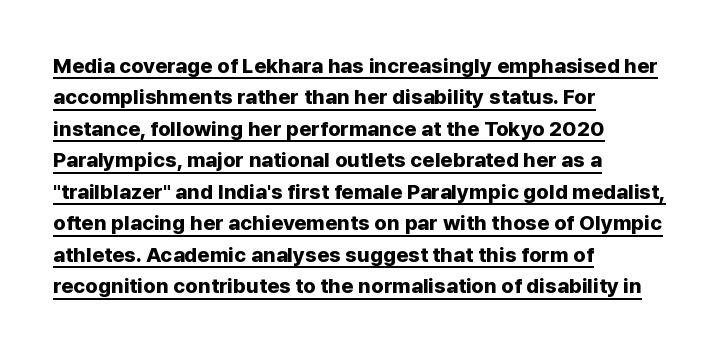
The image shows 21 px bold type, upright; set left-aligned, normal line spacing (1.5x), normal letter spacing, underlined.
